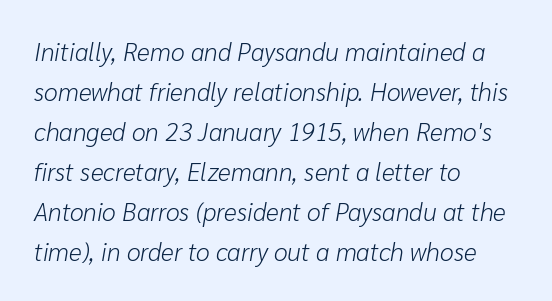
{"italic": "yes", "lean": "right", "slant_degrees": 10, "bold": "no", "underline": "no", "align": "left", "line_spacing": "normal", "line_spacing_ratio": 1.6, "letter_spacing": "normal", "letter_spacing_em": 0.0, "glyph_px": 25}
